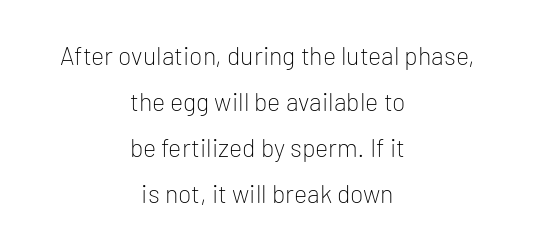
It's the straight-up-and-down kind of type. Standard letterfit; no display-style spreading of the glyphs. The strokes are not fattened; the text isn't bold. The passage is arranged like a title page — every line centered. Only glyphs here, with clear space below each row.
